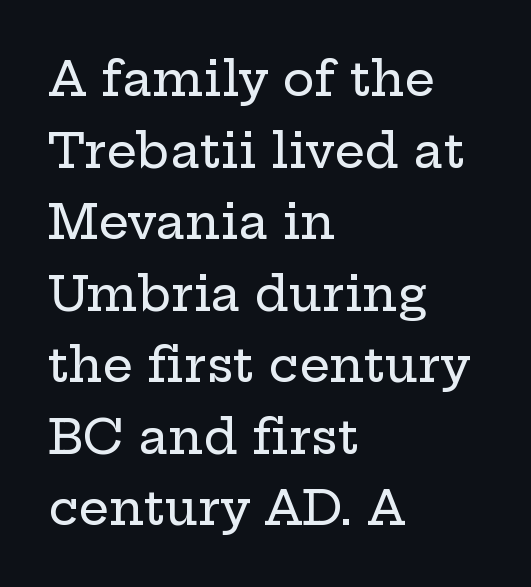
These lines keep a tight, regular rhythm from letter to letter. Honestly, the row spacing looks completely unremarkable. Each line starts at the same left margin while the right side varies. A roman cut, with each character standing at attention. Type style note: has serifs.
